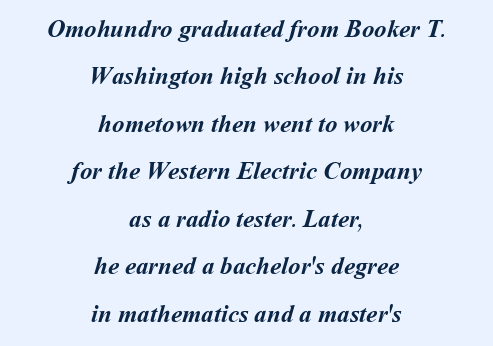
{"bold": "yes", "underline": "no", "align": "center", "line_spacing": "loose", "line_spacing_ratio": 1.9, "letter_spacing": "normal", "letter_spacing_em": 0.0, "glyph_px": 25}
